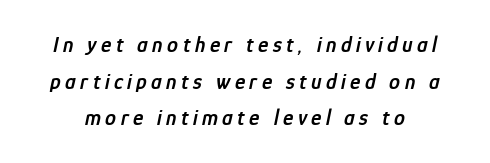
{"italic": "yes", "lean": "right", "slant_degrees": 12, "bold": "semi", "underline": "no", "line_spacing": "normal", "line_spacing_ratio": 1.67, "letter_spacing": "wide", "letter_spacing_em": 0.2, "glyph_px": 22}
